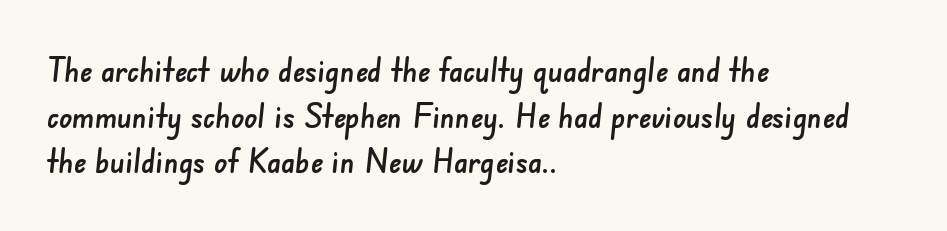
The image shows 33 px sans-serif type; set left-aligned, normal line spacing (1.38x), normal letter spacing, not underlined; low stroke contrast and a small x-height.
